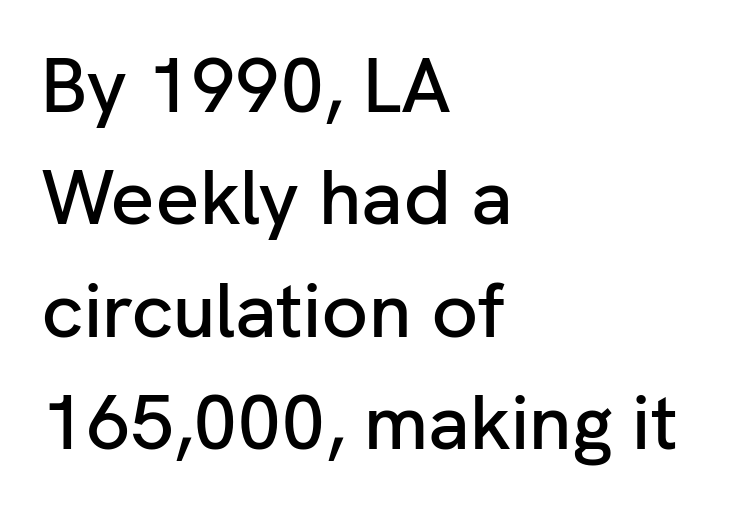
These lines are rendered in a variable-pitch font. The axis of the letterforms is exactly vertical. Rows of type keep a routine distance in the vertical direction. The words here are not underlined. This sample is left-justified, so line endings fall wherever the words run out.
